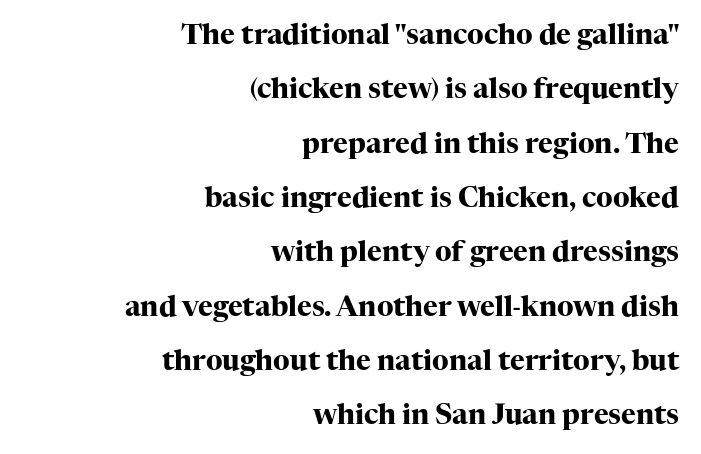
Think of a printed novel: that variable character pitch is what you see here. Every row of glyphs terminates at an identical x-position on the right. Leading is clearly above the norm, producing a sparse column. Small tapered or slab feet sit at the stroke ends, so this counts as serif. Honestly, there is no underline to notice here at all. The letters sit at their default tracking, neither squeezed nor spread.
